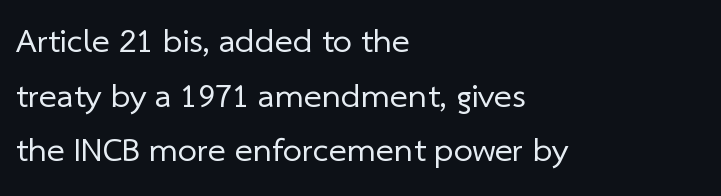
The image shows 34 px regular-weight sans-serif type; set left-aligned, normal line spacing (1.61x), normal letter spacing, not underlined; low stroke contrast and a medium x-height.
